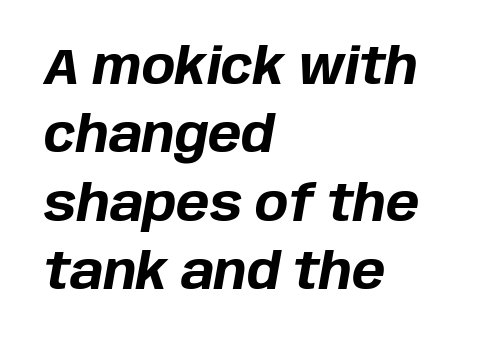
Italic: yes, the glyphs are oblique. A bare baseline throughout the passage. Character widths vary here, with narrow letters taking less room than wide ones. Whoever set this chose a conventional vertical rhythm. A full-strength bold gives these letters their thick strokes.
